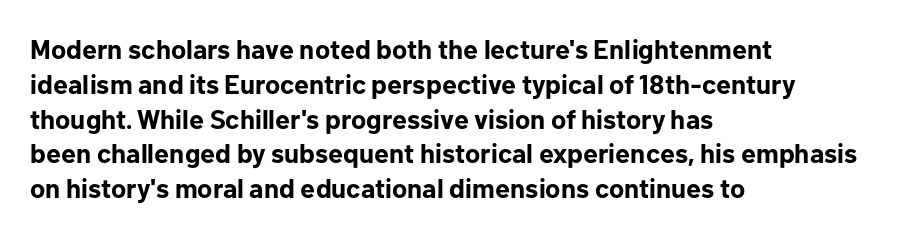
The words here are not underlined. Style check: upright. Typesetter's note: full bold, strokes at maximum text heaviness. Left-aligned paragraph, ragged on the right. One glance says typical: line gaps are just what's usual. Look at the tracking — it's just the regular setting, nothing added.
